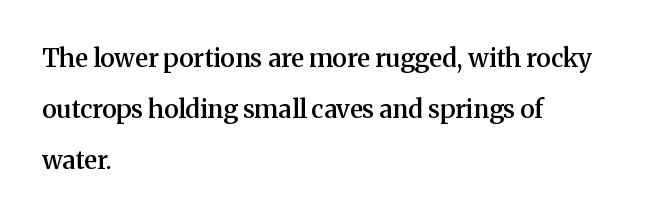
The image shows 25 px text type, upright; set left-aligned, loose line spacing (2.05x), normal letter spacing, not underlined.
